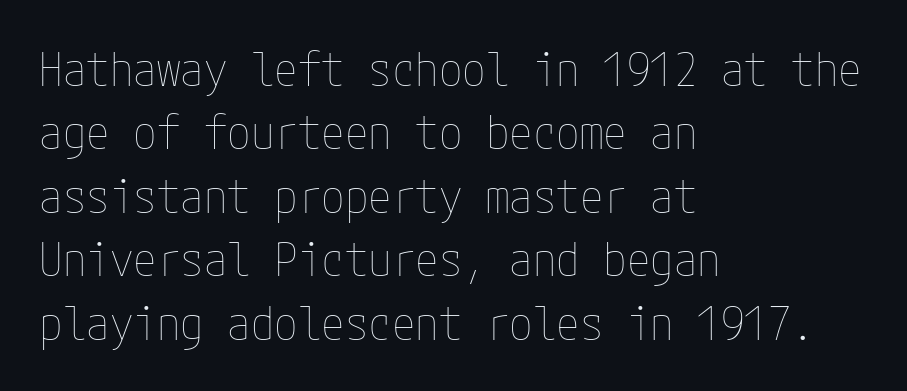
These lines were composed using upright roman letters. Unmarked baselines from the first word to the last. Caption: multi-line text, flush left, ragged right. No extra ink here — the face is not bold. Letter spacing: default. Notice how descenders clear the ascenders below comfortably — that's standard leading.
